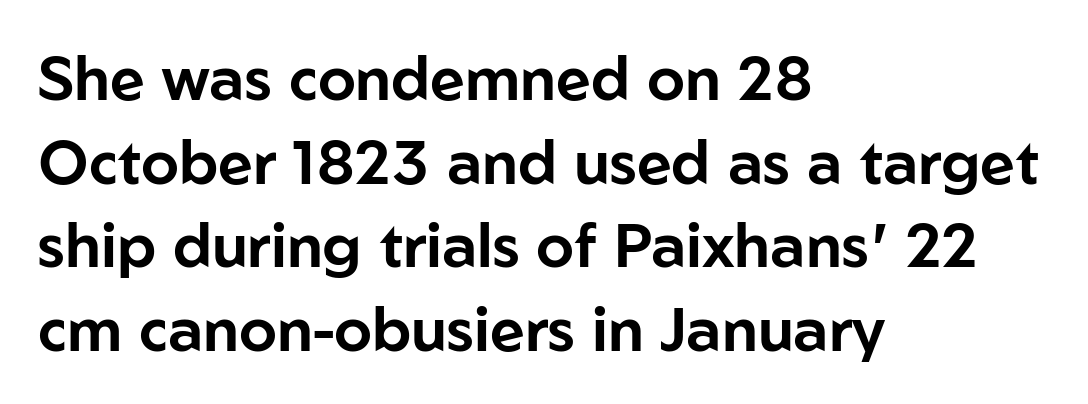
Q: Is the text italic (slanted)? A: No, it is upright.
Q: Is the typeface a serif or a sans-serif typeface? A: Sans-serif.
Q: Is the text underlined? A: No.
Q: How is the paragraph aligned? A: Left-aligned.
Q: Is the spacing between letters normal or unusually wide? A: Normal.
Q: Is the spacing between lines tight, normal or loose? A: Normal.
Q: Width (condensed, normal, or wide)? A: Normal.
Q: Stroke contrast? A: Low.
Q: x-height? A: Medium.
Q: Monospaced? A: No.
